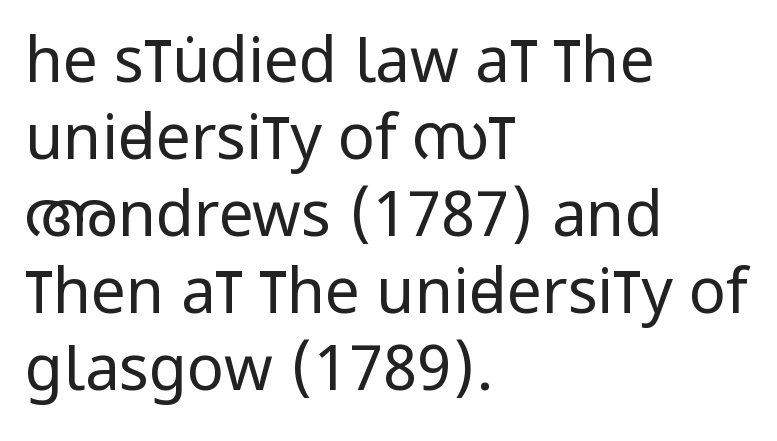
What stands out about the letter spacing? Nothing — it is the standard amount. Caption: face not bold, strokes unweighted. Does the type have serifs? No, each stem ends abruptly. Character widths vary here, with narrow letters taking less room than wide ones. These lines were composed using upright roman letters.
